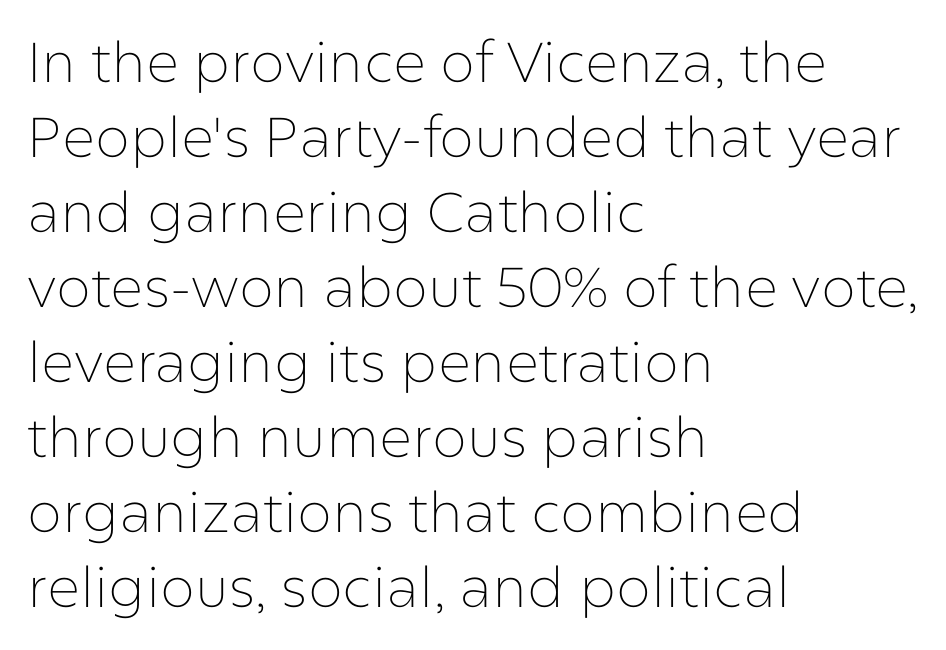
The text block is weighted toward the left margin, trailing off unevenly rightward. Does the leading feel generous? No, just average. Decoration check: the copy has no underline. Varying glyph widths throughout — classic text-font behaviour.
